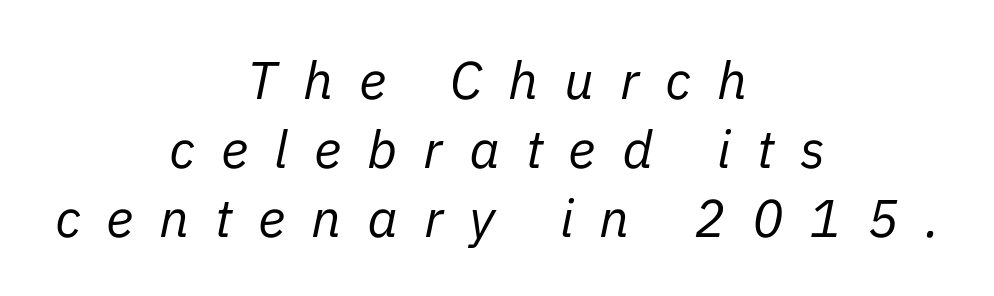
Glyph-to-glyph distance is far greater than everyday printed text. Each letter keeps its own natural width here, so spacing adapts to shape. Letters have the restrained weight of plain body copy at most. Where is the straight margin? There isn't one; the lines are centered. Quick note: interline space is typical.
